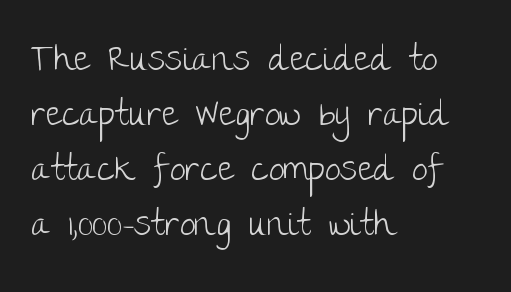
{"serif": "no", "italic": "no", "bold": "no", "weight": "light", "width": "normal", "stroke_contrast": "low", "x_height": "large", "monospaced": "no", "underline": "no", "align": "left", "line_spacing": "normal", "line_spacing_ratio": 1.57, "letter_spacing": "normal", "letter_spacing_em": 0.0, "glyph_px": 35}
